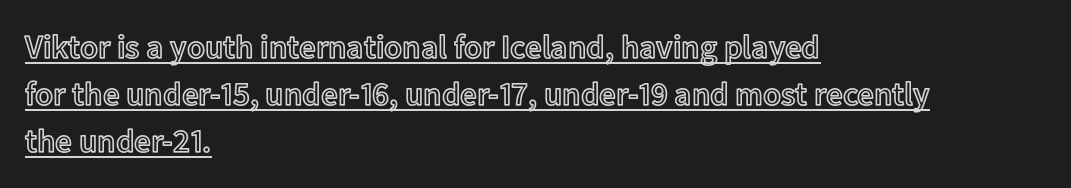
Q: Is the text italic (slanted)? A: No, it is upright.
Q: Is the text underlined? A: Yes.
Q: How is the paragraph aligned? A: Left-aligned.
Q: Is the spacing between letters normal or unusually wide? A: Normal.
Q: Is the spacing between lines tight, normal or loose? A: Normal.
Q: Width (condensed, normal, or wide)? A: Normal.
Q: x-height? A: Medium.
Q: Monospaced? A: No.
